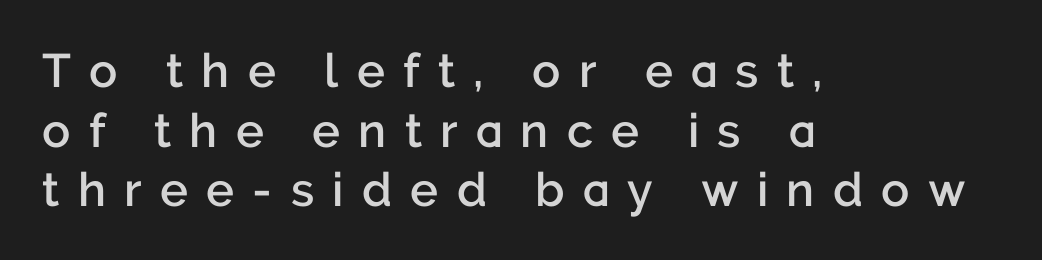
{"serif": "no", "italic": "no", "bold": "semi", "weight": "semibold", "width": "normal", "stroke_contrast": "low", "x_height": "medium", "monospaced": "no", "underline": "no", "align": "left", "line_spacing": "normal", "line_spacing_ratio": 1.27, "letter_spacing": "wide", "letter_spacing_em": 0.39, "glyph_px": 47}
